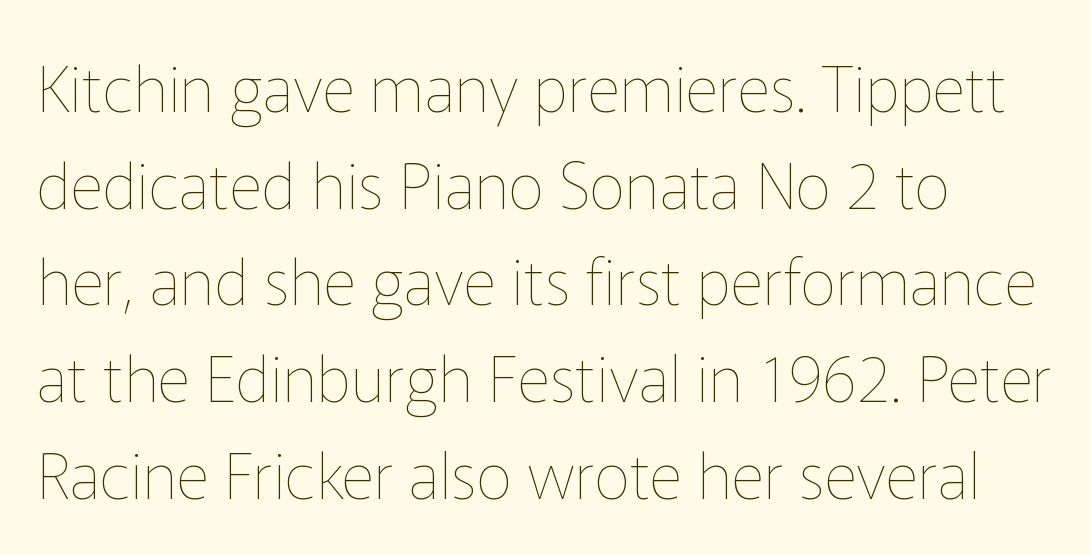
The letters look calm and open, with moderate or lighter stems. Where is the straight margin? On the left. Each letter keeps its own natural width here, so spacing adapts to shape. In terms of leading, this rendering sits right in the middle. Nobody touched the tracking dial on this one. The foot of each line stays bare and open.
